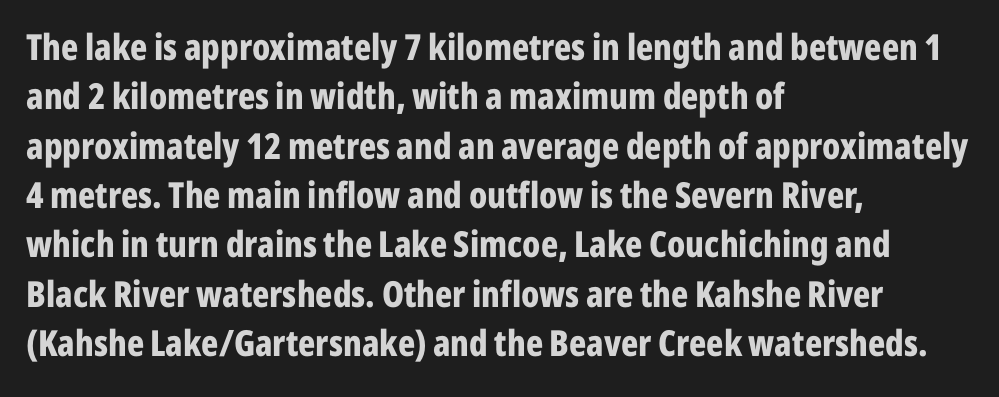
The passage shown is typeset with a sans-serif family. In terms of weight, the rendering is a true, heavy bold. Successive baselines arrive at the customary interval. Every row of glyphs begins at an identical x-position on the left. You could not count columns in this text — the font is proportionally spaced.
